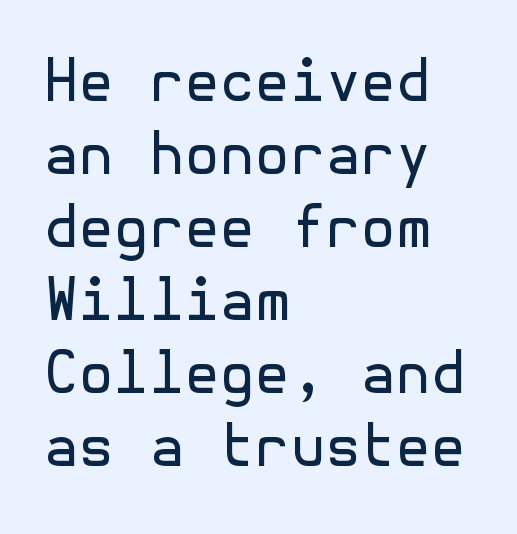
The image shows 57 px regular-weight sans-serif type, upright; set left-aligned, normal line spacing (1.28x), normal letter spacing, not underlined; a medium x-height.
